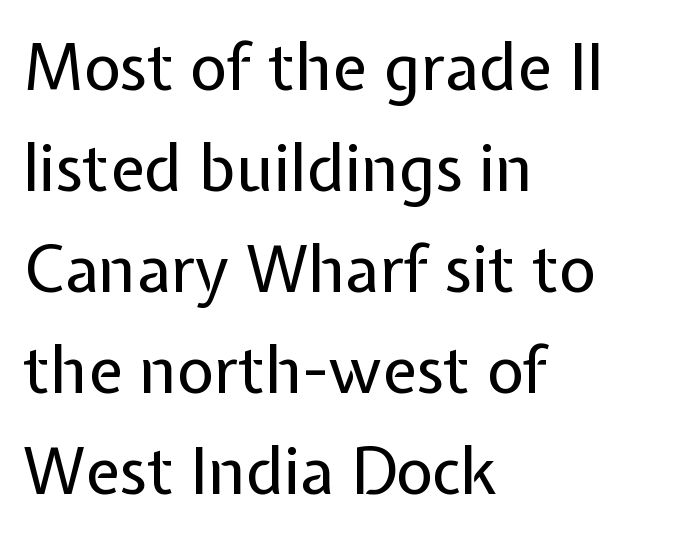
Lines of text with bare space underneath. A typesetter would label this face a sans. A normal amount of white space separates one row of letters from the next. The horizontal fit of the characters is conventional and even. In terms of posture, this sample is upright. Note the varied advance widths — an 'i' is clearly narrower than an 'm'.
